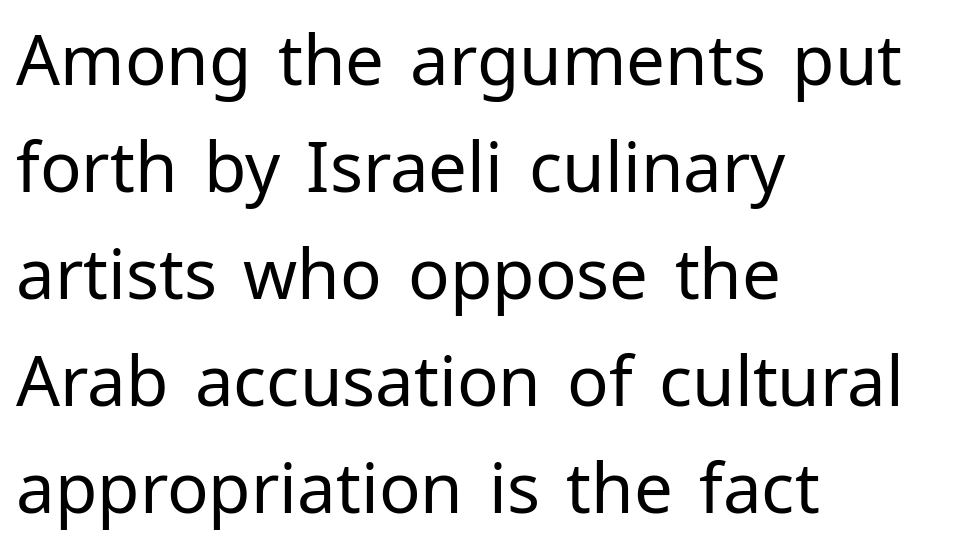
Each new line begins a customary step beneath the previous one. Weight: not bold — regular or lighter. Letterform terminals end flat and unadorned throughout the passage. It's the straight-up-and-down kind of type. A bare baseline throughout the passage.
